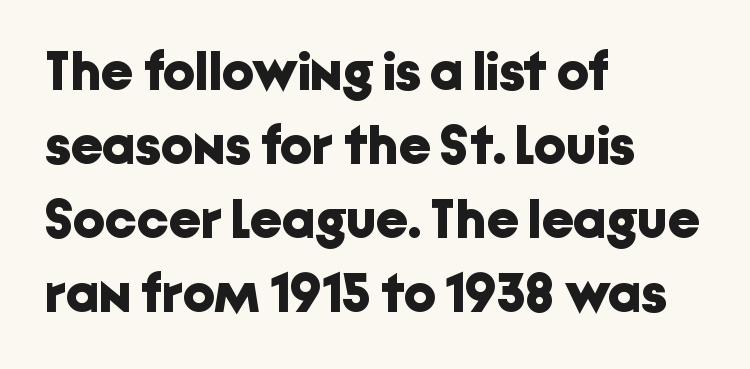
Q: Is the text bold? A: Yes.
Q: Is the text italic (slanted)? A: No, it is upright.
Q: Is the typeface a serif or a sans-serif typeface? A: Sans-serif.
Q: Is the text underlined? A: No.
Q: How is the paragraph aligned? A: Left-aligned.
Q: Is the spacing between letters normal or unusually wide? A: Normal.
Q: Is the spacing between lines tight, normal or loose? A: Normal.
Q: Width (condensed, normal, or wide)? A: Normal.
Q: Stroke contrast? A: Low.
Q: x-height? A: Medium.
Q: Monospaced? A: No.
